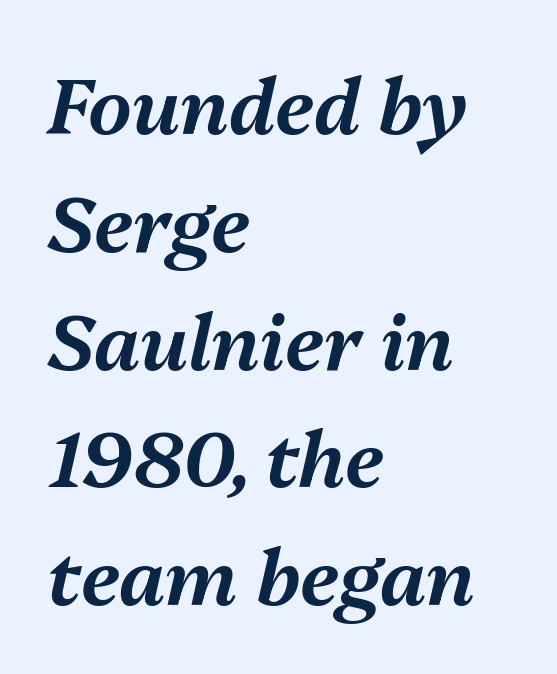
The image shows 76 px text type, italic (leaning right); set left-aligned, normal line spacing (1.55x), normal letter spacing, not underlined; medium stroke contrast and a medium x-height.
